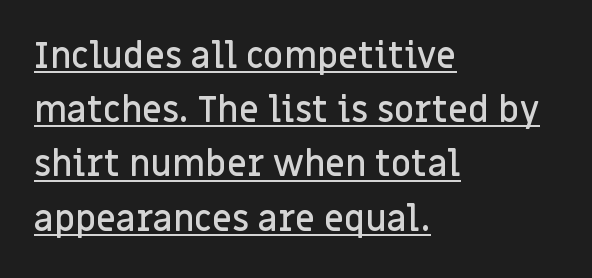
Check where the strokes stop: nothing finishes them off — pure sans. The paragraph shown leans on its left margin. No extra tracking has been applied to these lines. Like a heading marked for emphasis, these lines bear an underscore. Look at the stroke-to-counter ratio: somewhat heavy, a semibold. Baseline-to-baseline distance is the conventional proportion of letter height.
